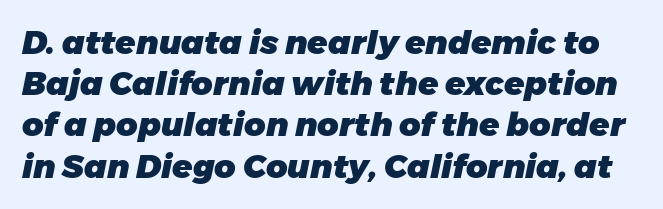
The image shows 33 px heavy type, italic (leaning right); set normal line spacing (1.25x), normal letter spacing, not underlined; low stroke contrast and a medium x-height.
